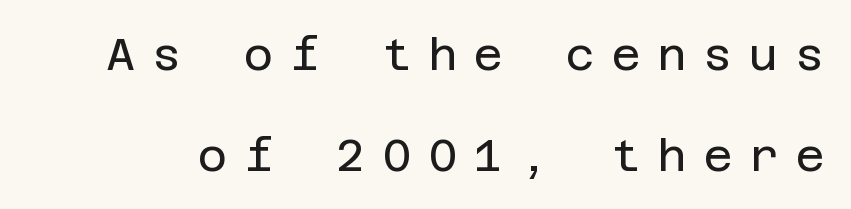
The image shows 45 px regular-weight sans-serif type, upright; set loose line spacing (2.24x), unusually wide letter spacing (+0.37 em), not underlined; low stroke contrast and a large x-height.
